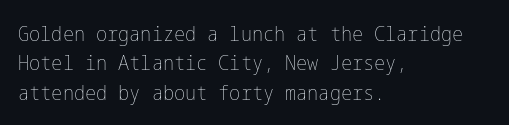
A clean baseline with only descenders dipping below it. If you drew a line through each stem, it would be perfectly vertical. Honestly, the row spacing looks completely unremarkable. Is this a heavy cut? Hardly; it is regular or lighter.
